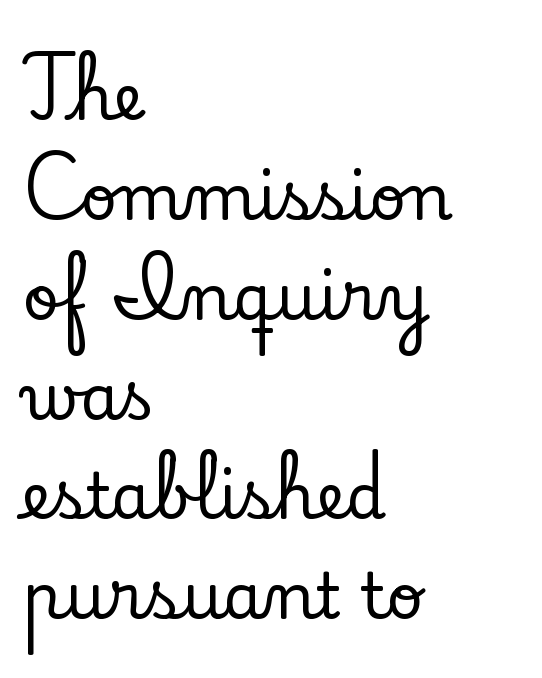
{"serif": "yes", "italic": "no", "width": "normal", "stroke_contrast": "low", "x_height": "small", "monospaced": "no", "underline": "no", "align": "left", "line_spacing": "normal", "line_spacing_ratio": 1.56, "letter_spacing": "normal", "letter_spacing_em": 0.0, "glyph_px": 64}
